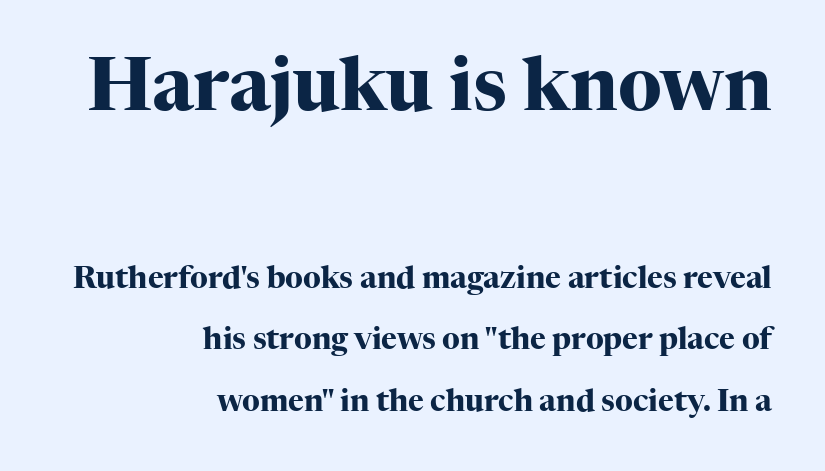
I'd call this a serif setting — the letters wear small feet. A typesetter would call this leading open, well beyond the default. Caption: bold face, heavy strokes. The compositor pushed each line to the right boundary. Tall strokes in this sample are plumb rather than angled.
